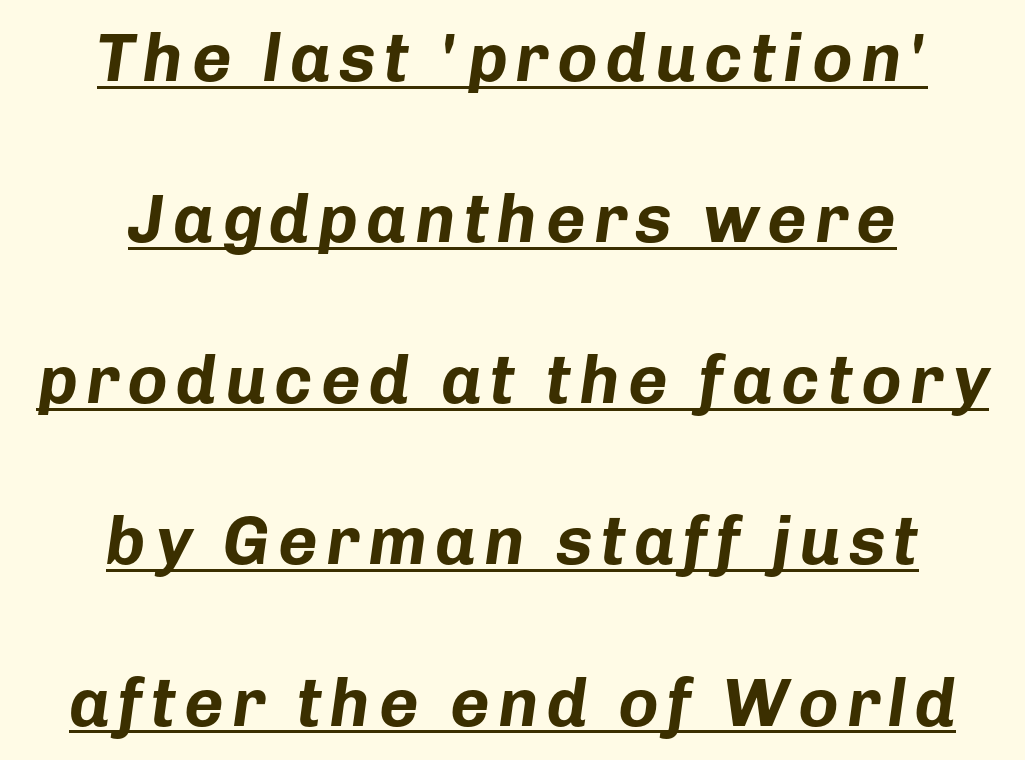
Characters are canted at an angle relative to the baseline's perpendicular. The string is rendered with underlining switched on. Both edges are ragged and mirror each other, which tells us the setting is centered. Students, this is bold: see how much ink each stroke carries.
